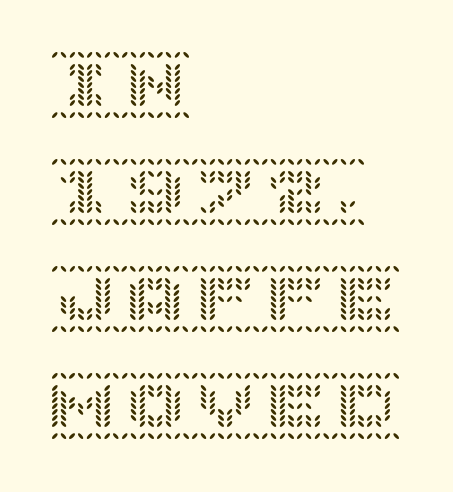
The image shows 70 px text type, upright; set left-aligned, normal line spacing (1.53x), normal letter spacing, not underlined; a large x-height.
